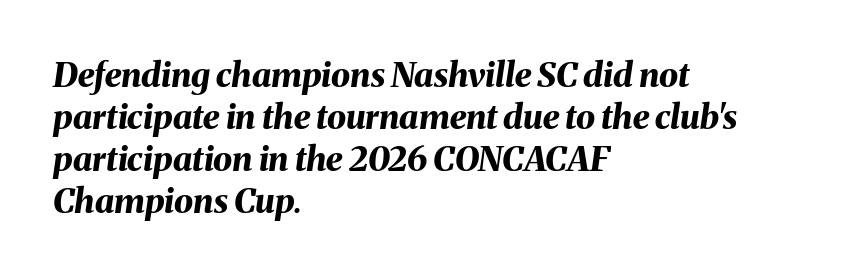
The face used here is proportionally spaced, like ordinary book or web type. A classic flush-left, rag-right setting is used for this passage. Posture: slanted. The gap between lines stays unmarked. Does the weight exceed regular? Yes, all the way to bold. What stands out about the letter spacing? Nothing — it is the standard amount.
